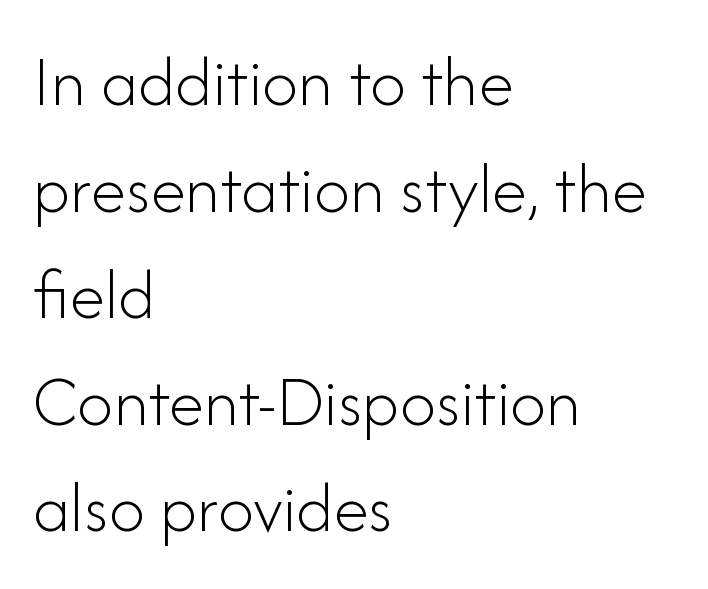
Default kerning and tracking; the words read as compact shapes. Where is the straight margin? On the left. No feet cap the strokes, marking this as sans-serif type. Descenders are the only things crossing below the line. This is not heavy type; no bold has been used.
